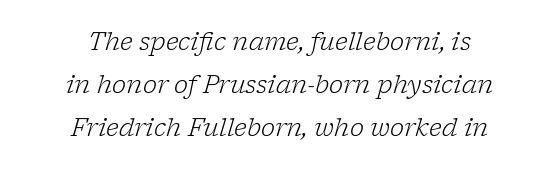
Q: Is the text bold? A: No.
Q: Is the text italic (slanted)? A: Yes, it leans right by about 17 degrees.
Q: Is the text underlined? A: No.
Q: How is the paragraph aligned? A: Centered.
Q: Is the spacing between letters normal or unusually wide? A: Normal.
